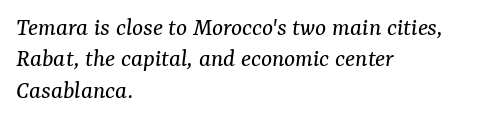
The image shows 26 px text type, italic (leaning right); set left-aligned, line spacing 1.21x, normal letter spacing, not underlined.
